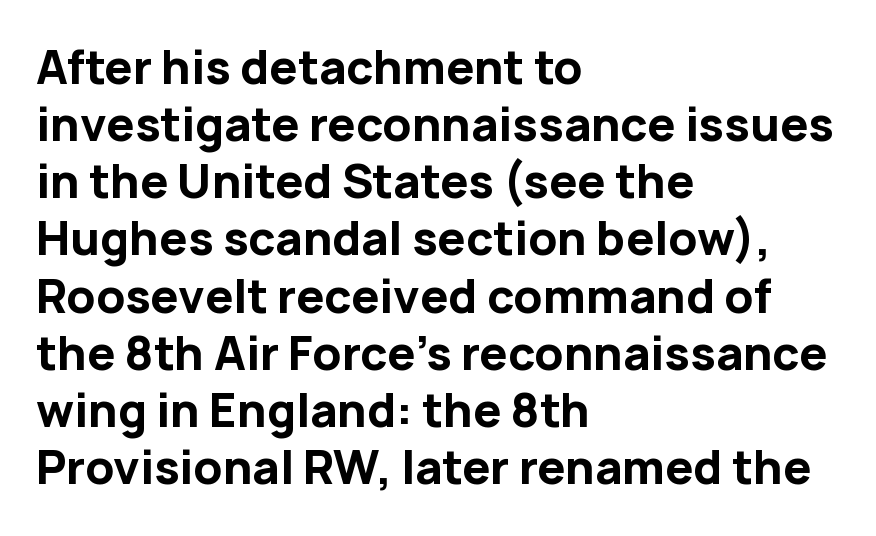
Each row of text sits above clean, open space. What weight is shown? A full bold with thick strokes. Typographically, this falls in the sans-serif category. Do the characters align in a grid? No, the font is proportional.
